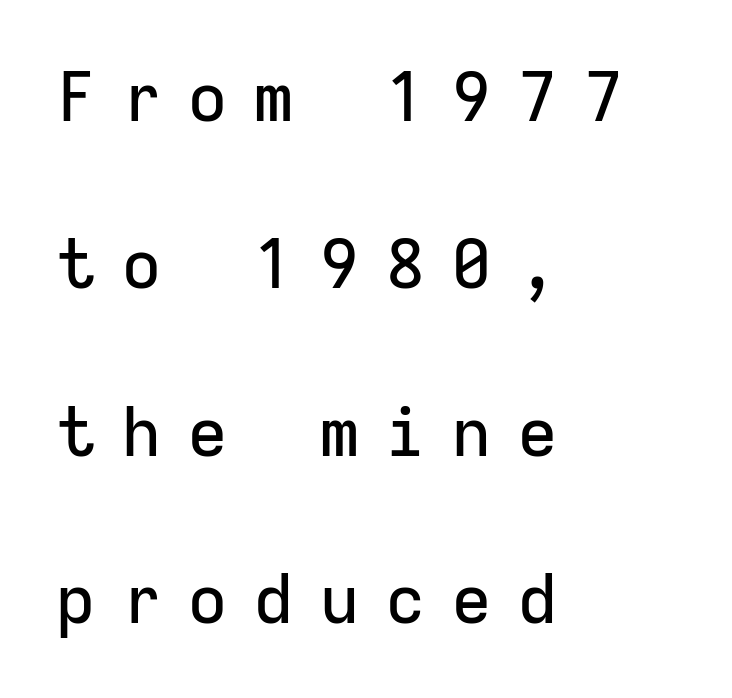
The image shows 68 px sans-serif type, upright, monospaced; set left-aligned, loose line spacing (2.46x), unusually wide letter spacing (+0.37 em), not underlined; low stroke contrast and a medium x-height.
